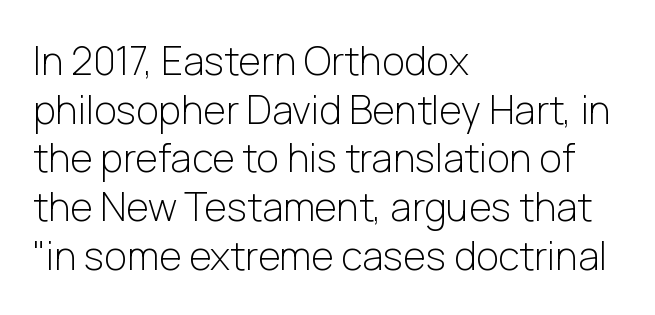
Q: Is the text bold? A: No.
Q: Is the text italic (slanted)? A: No, it is upright.
Q: Is the typeface a serif or a sans-serif typeface? A: Sans-serif.
Q: Is the text underlined? A: No.
Q: How is the paragraph aligned? A: Left-aligned.
Q: Is the spacing between letters normal or unusually wide? A: Normal.
Q: Is the spacing between lines tight, normal or loose? A: Normal.
Q: Width (condensed, normal, or wide)? A: Normal.
Q: Stroke contrast? A: Low.
Q: x-height? A: Medium.
Q: Monospaced? A: No.
